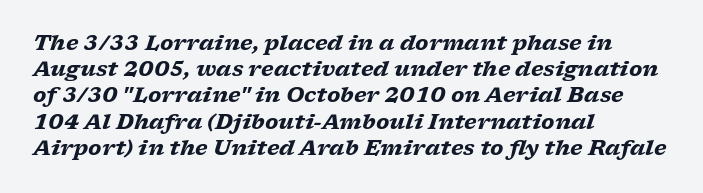
Q: Is the text bold? A: Yes.
Q: Is the text italic (slanted)? A: Yes, it leans right by about 17 degrees.
Q: Is the text underlined? A: No.
Q: How is the paragraph aligned? A: Left-aligned.
Q: Is the spacing between letters normal or unusually wide? A: Normal.
Q: Is the spacing between lines tight, normal or loose? A: Normal.
